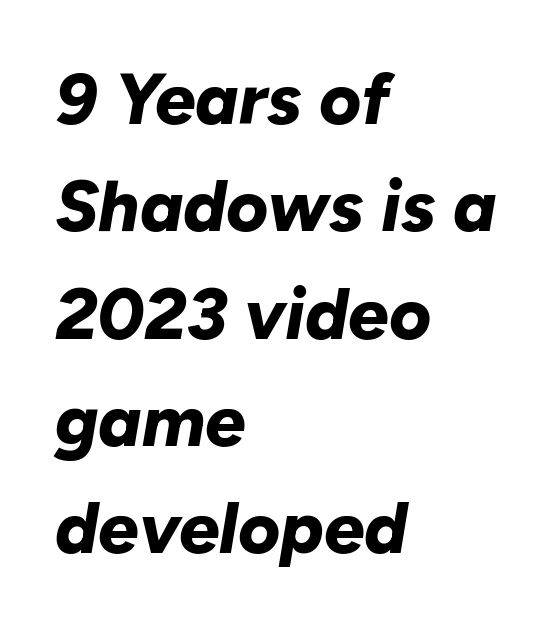
{"italic": "yes", "lean": "right", "slant_degrees": 10, "bold": "yes", "weight": "bold", "width": "normal", "stroke_contrast": "low", "x_height": "medium", "monospaced": "no", "underline": "no", "align": "left", "line_spacing": "normal", "line_spacing_ratio": 1.49, "letter_spacing": "normal", "letter_spacing_em": 0.0, "glyph_px": 72}
